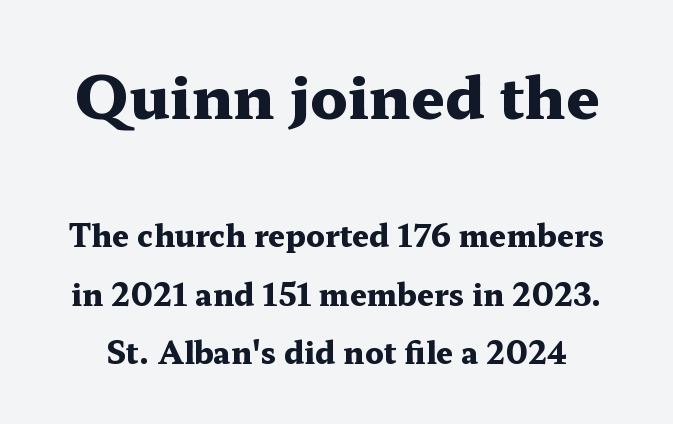
The image shows 59 px heavy, wide serif type, upright; set loose line spacing (1.95x), normal letter spacing, not underlined; the first (top) block is 1.97x larger; medium stroke contrast and a medium x-height.
